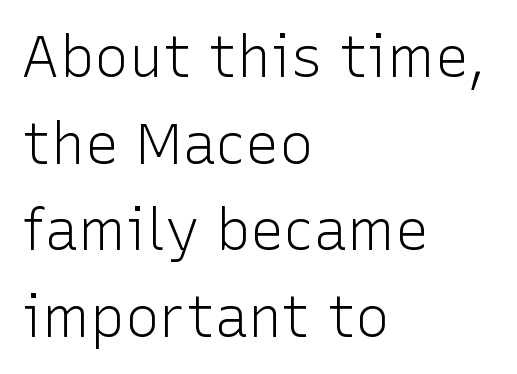
Leading: standard. A light-to-regular cut is what we see here. The letters advance in unequal steps, a hallmark of proportional type. Are there feet on the stems? There aren't — it's a sans. Does the lettering tilt? It doesn't — this is upright. These lines keep a tight, regular rhythm from letter to letter.
